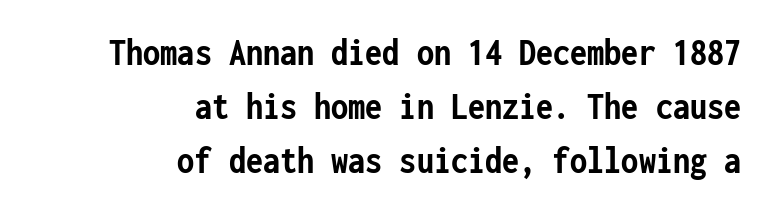
Q: Is the text bold? A: Yes.
Q: Is the text italic (slanted)? A: No, it is upright.
Q: Is the typeface a serif or a sans-serif typeface? A: Sans-serif.
Q: Is the text underlined? A: No.
Q: How is the paragraph aligned? A: Right-aligned.
Q: Is the spacing between letters normal or unusually wide? A: Normal.
Q: Is the spacing between lines tight, normal or loose? A: Normal.
Q: Width (condensed, normal, or wide)? A: Condensed.
Q: Stroke contrast? A: Low.
Q: x-height? A: Medium.
Q: Monospaced? A: Yes.
